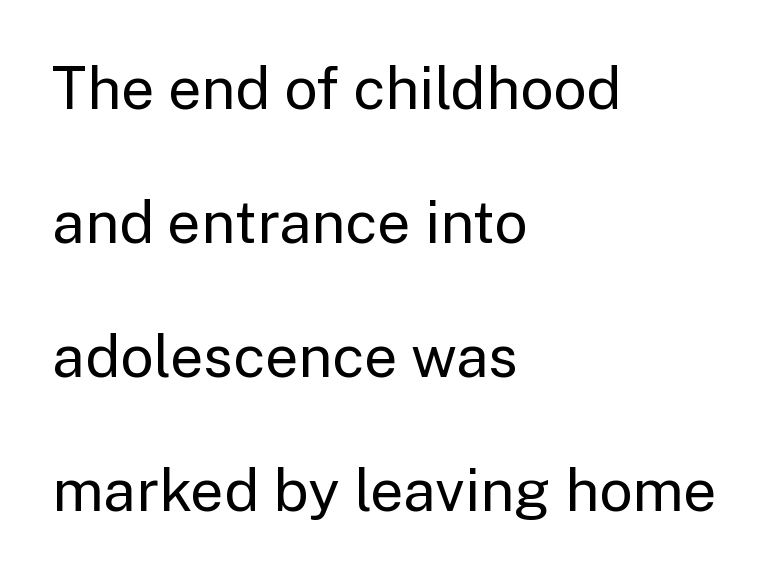
Q: Is the text bold? A: No.
Q: Is the text italic (slanted)? A: No, it is upright.
Q: Is the typeface a serif or a sans-serif typeface? A: Sans-serif.
Q: Is the text underlined? A: No.
Q: How is the paragraph aligned? A: Left-aligned.
Q: Is the spacing between letters normal or unusually wide? A: Normal.
Q: Is the spacing between lines tight, normal or loose? A: Loose.
Q: Width (condensed, normal, or wide)? A: Normal.
Q: Stroke contrast? A: Low.
Q: x-height? A: Medium.
Q: Monospaced? A: No.
